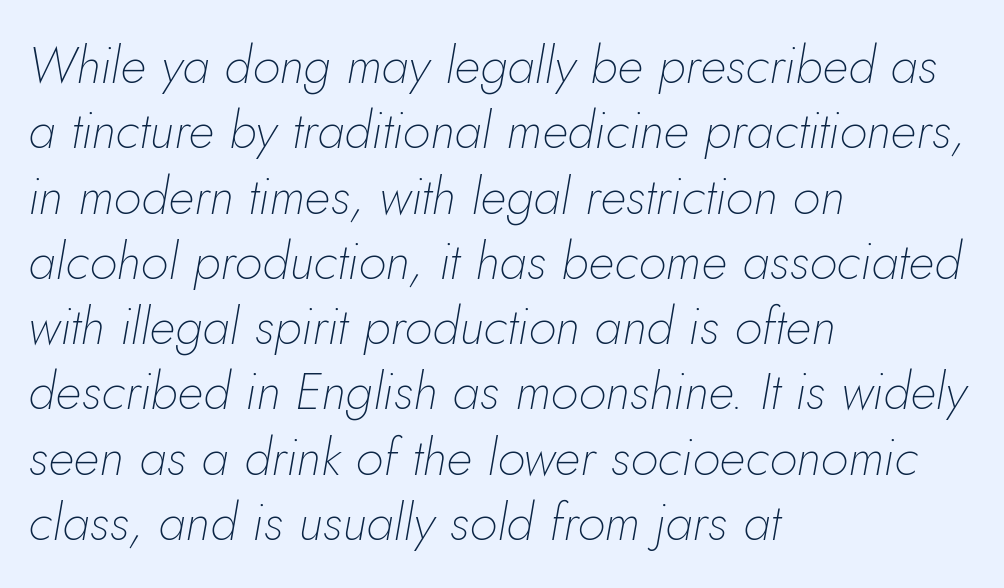
{"italic": "yes", "lean": "right", "slant_degrees": 5, "bold": "no", "weight": "thin", "width": "normal", "stroke_contrast": "low", "x_height": "small", "monospaced": "no", "underline": "no", "align": "left", "line_spacing": "normal", "line_spacing_ratio": 1.28, "letter_spacing": "normal", "letter_spacing_em": 0.0, "glyph_px": 51}
